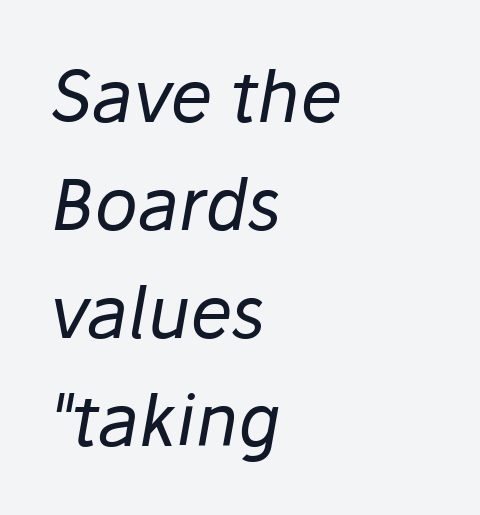
This is oblique type, the kind used for emphasis or titles. The letterforms sit shoulder to shoulder at normal distance. Proportional: the letters do not fall into vertical columns. A student would call this left alignment; a typographer would say flush left, rag right. The leading is moderate, giving the passage an even texture. Honestly, there is no underline to notice here at all.
